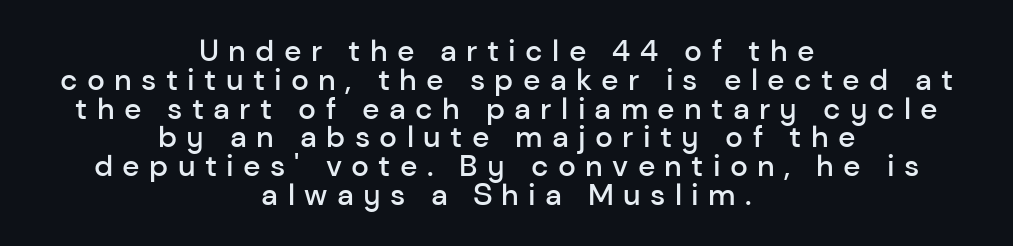
Q: Is the text bold? A: Semi-bold.
Q: Is the text italic (slanted)? A: No, it is upright.
Q: Is the typeface a serif or a sans-serif typeface? A: Sans-serif.
Q: Is the text underlined? A: No.
Q: How is the paragraph aligned? A: Centered.
Q: Is the spacing between letters normal or unusually wide? A: Unusually wide.
Q: Is the spacing between lines tight, normal or loose? A: Tight.
Q: Width (condensed, normal, or wide)? A: Normal.
Q: Stroke contrast? A: Low.
Q: x-height? A: Medium.
Q: Monospaced? A: No.
